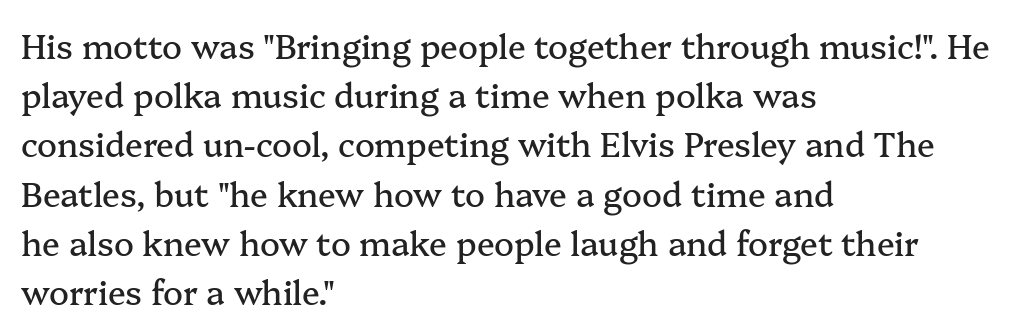
Q: Is the text italic (slanted)? A: No, it is upright.
Q: Is the typeface a serif or a sans-serif typeface? A: Serif.
Q: Is the text underlined? A: No.
Q: How is the paragraph aligned? A: Left-aligned.
Q: Is the spacing between letters normal or unusually wide? A: Normal.
Q: Is the spacing between lines tight, normal or loose? A: Normal.
Q: Width (condensed, normal, or wide)? A: Normal.
Q: Stroke contrast? A: Medium.
Q: x-height? A: Medium.
Q: Monospaced? A: No.
